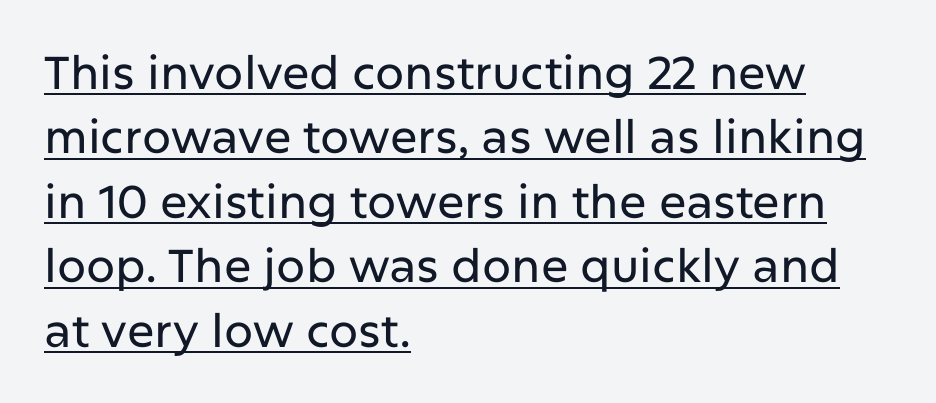
{"serif": "no", "italic": "no", "width": "normal", "stroke_contrast": "low", "x_height": "medium", "monospaced": "no", "underline": "yes", "align": "left", "line_spacing": "normal", "line_spacing_ratio": 1.4, "letter_spacing": "normal", "letter_spacing_em": 0.0, "glyph_px": 46}
